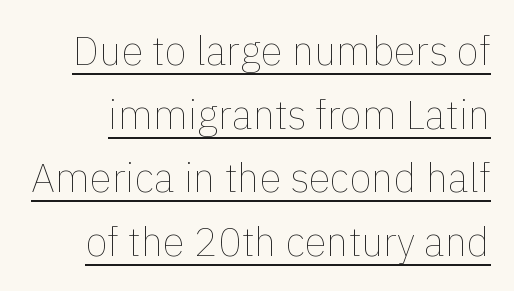
The image shows 40 px thin type, upright; set normal line spacing (1.59x), normal letter spacing, underlined; a medium x-height.
